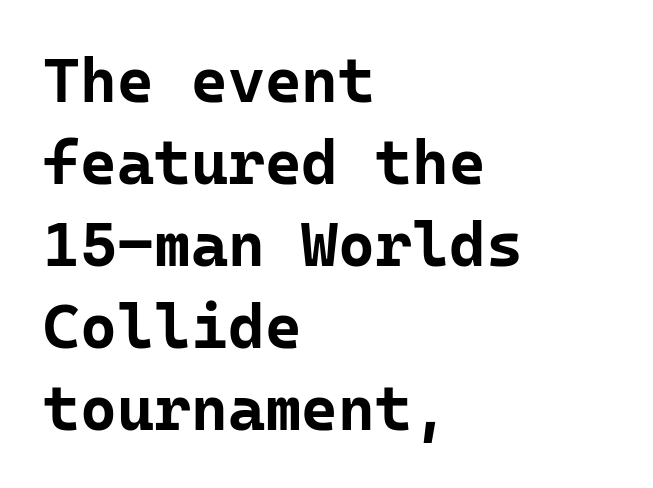
Q: Is the text bold? A: Yes.
Q: Is the text italic (slanted)? A: No, it is upright.
Q: Is the typeface a serif or a sans-serif typeface? A: Sans-serif.
Q: Is the text underlined? A: No.
Q: How is the paragraph aligned? A: Left-aligned.
Q: Is the spacing between letters normal or unusually wide? A: Normal.
Q: Is the spacing between lines tight, normal or loose? A: Normal.
Q: Width (condensed, normal, or wide)? A: Normal.
Q: Stroke contrast? A: Low.
Q: x-height? A: Medium.
Q: Monospaced? A: Yes.
